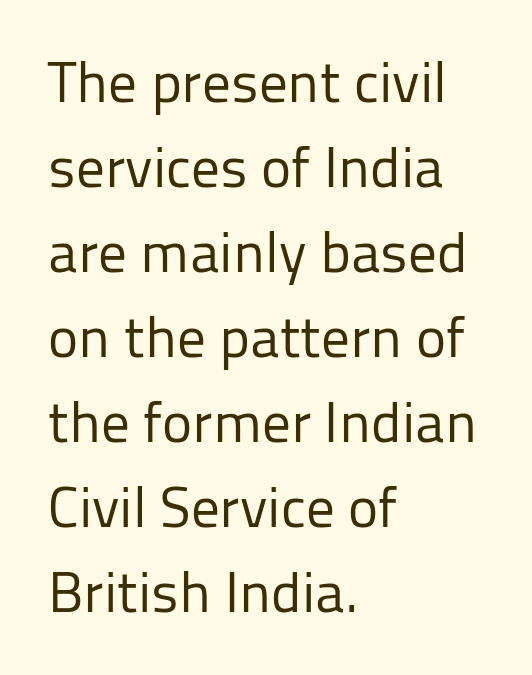
Are there feet on the stems? There aren't — it's a sans. This reads as an unemphasized weight, regular at the heaviest. Descenders hang freely into open space. The face used here is rendered with its standard letterfit. Leading: standard.
